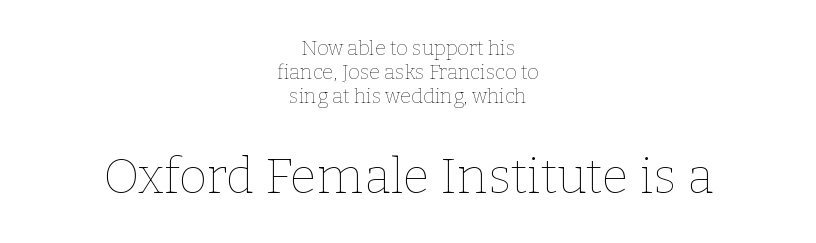
{"italic": "no", "bold": "no", "weight": "thin", "width": "normal", "stroke_contrast": "low", "x_height": "medium", "monospaced": "no", "underline": "no", "align": "center", "line_spacing_ratio": 1.2, "letter_spacing": "normal", "letter_spacing_em": 0.0, "larger_block": "second", "size_ratio": 2.45, "glyph_px": 49}
